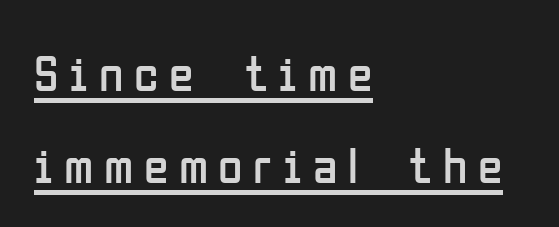
Q: Is the text bold? A: No.
Q: Is the text italic (slanted)? A: No, it is upright.
Q: Is the typeface a serif or a sans-serif typeface? A: Sans-serif.
Q: Is the text underlined? A: Yes.
Q: How is the paragraph aligned? A: Left-aligned.
Q: Is the spacing between letters normal or unusually wide? A: Unusually wide.
Q: Width (condensed, normal, or wide)? A: Condensed.
Q: Stroke contrast? A: Low.
Q: x-height? A: Medium.
Q: Monospaced? A: No.
